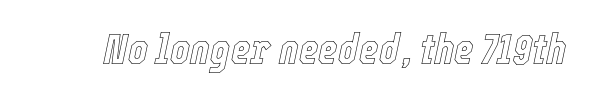
The image shows 42 px condensed type, italic (leaning right); set normal letter spacing, not underlined; a medium x-height.
